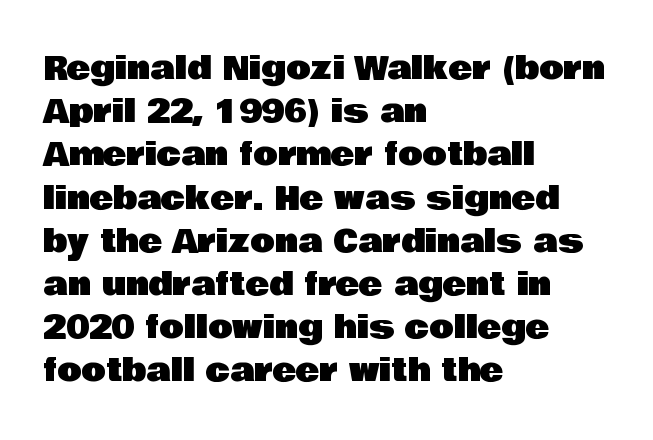
Honestly, the row spacing looks completely unremarkable. Characters follow at the spacing the type designer built in. Line beginnings align vertically; line endings do not. Descenders are the only things crossing below the line. Every character sits straight up, as roman type does.
